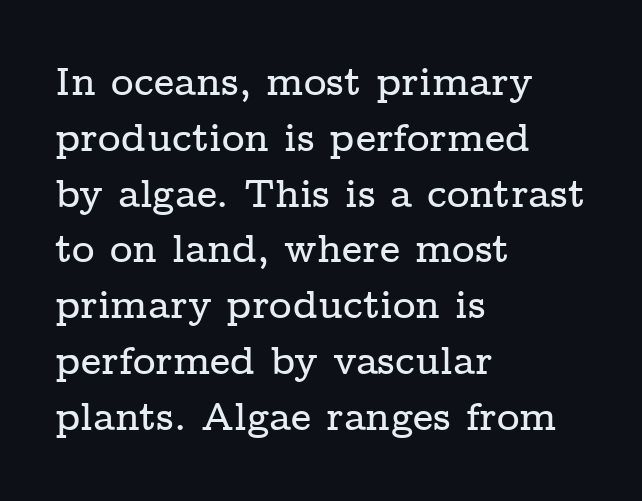
{"serif": "yes", "italic": "no", "width": "wide", "stroke_contrast": "low", "x_height": "medium", "monospaced": "no", "underline": "no", "align": "left", "line_spacing": "normal", "line_spacing_ratio": 1.43, "letter_spacing": "normal", "letter_spacing_em": 0.0, "glyph_px": 39}
